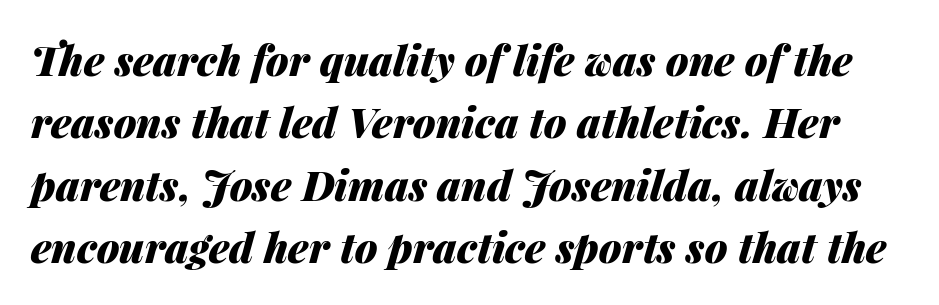
{"italic": "yes", "lean": "right", "slant_degrees": 14, "bold": "yes", "weight": "heavy", "width": "normal", "stroke_contrast": "medium", "x_height": "medium", "monospaced": "no", "underline": "no", "line_spacing": "normal", "line_spacing_ratio": 1.52, "letter_spacing": "normal", "letter_spacing_em": 0.0, "glyph_px": 41}
